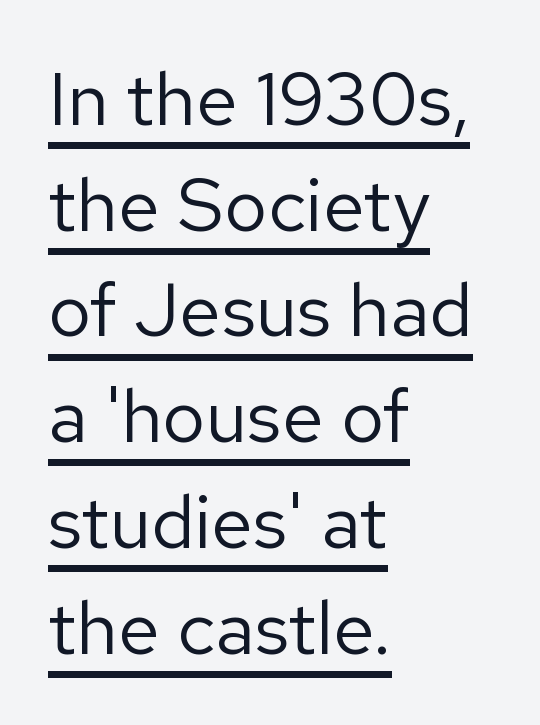
The image shows 75 px regular-weight sans-serif type, upright; set left-aligned, normal line spacing (1.41x), normal letter spacing, underlined; low stroke contrast and a medium x-height.
